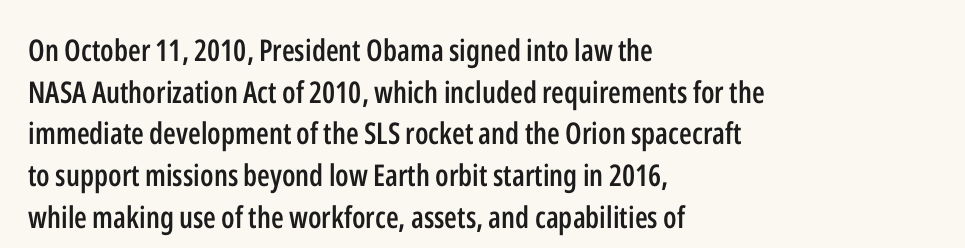
{"serif": "no", "italic": "no", "bold": "semi", "weight": "semibold", "width": "condensed", "stroke_contrast": "low", "x_height": "medium", "monospaced": "no", "underline": "no", "align": "left", "line_spacing": "normal", "line_spacing_ratio": 1.39, "letter_spacing": "normal", "letter_spacing_em": 0.0, "glyph_px": 30}
